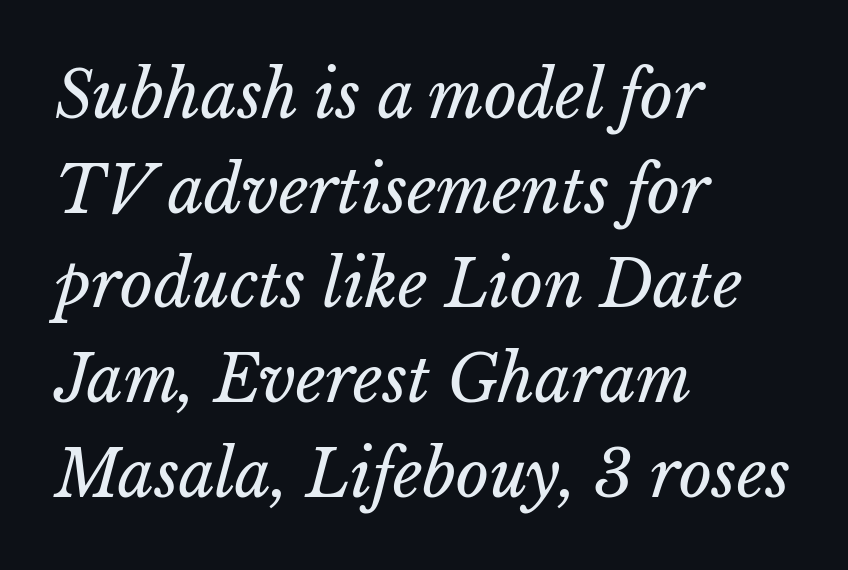
The image shows 64 px regular-weight type; set left-aligned, normal line spacing (1.48x), normal letter spacing, not underlined; low stroke contrast and a medium x-height.
